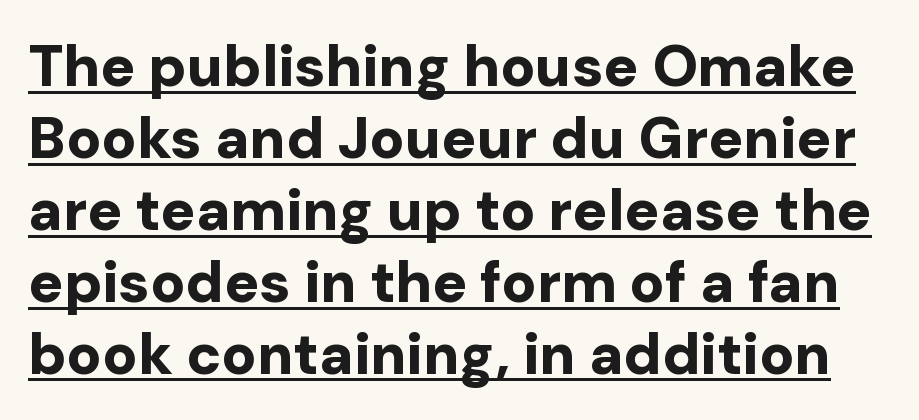
A typographer would call this underscored text. Between one letter and the next there's only the usual sliver of space. Type style note: lacks serifs. Is there any slant? The stems are plumb. You'd pick this weight for a headline — it's a proper bold. Note the varied advance widths — an 'i' is clearly narrower than an 'm'.
